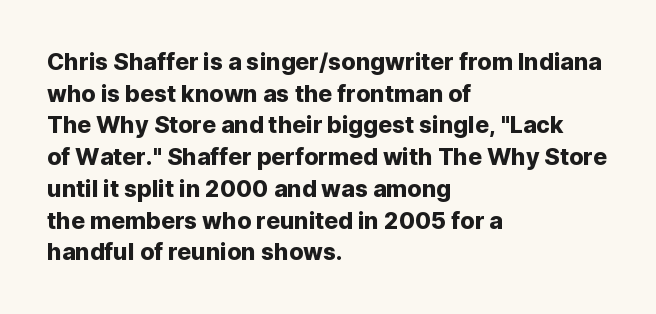
Q: Is the text italic (slanted)? A: No, it is upright.
Q: Is the text underlined? A: No.
Q: How is the paragraph aligned? A: Left-aligned.
Q: Is the spacing between letters normal or unusually wide? A: Normal.
Q: Is the spacing between lines tight, normal or loose? A: Normal.
